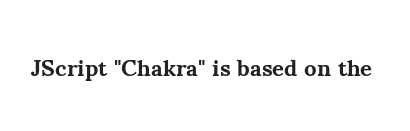
The image shows 23 px bold type, upright; set normal letter spacing, not underlined.
